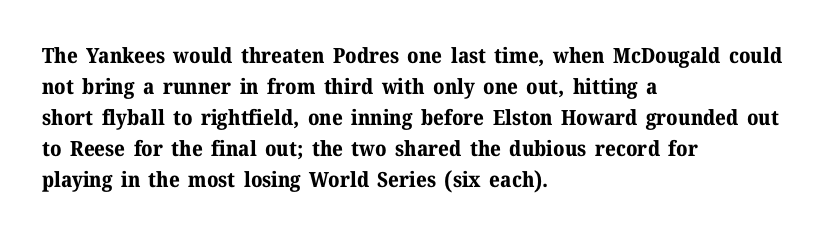
Q: Is the text bold? A: Yes.
Q: Is the text italic (slanted)? A: No, it is upright.
Q: Is the text underlined? A: No.
Q: How is the paragraph aligned? A: Left-aligned.
Q: Is the spacing between letters normal or unusually wide? A: Normal.
Q: Is the spacing between lines tight, normal or loose? A: Normal.
